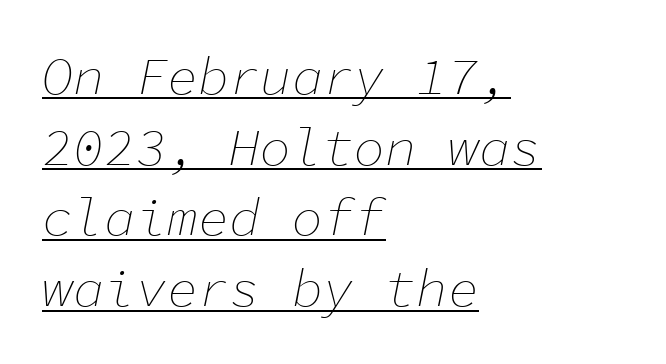
The image shows 52 px thin type, italic (leaning right), monospaced; set left-aligned, normal line spacing (1.36x), normal letter spacing, underlined; low stroke contrast and a medium x-height.
